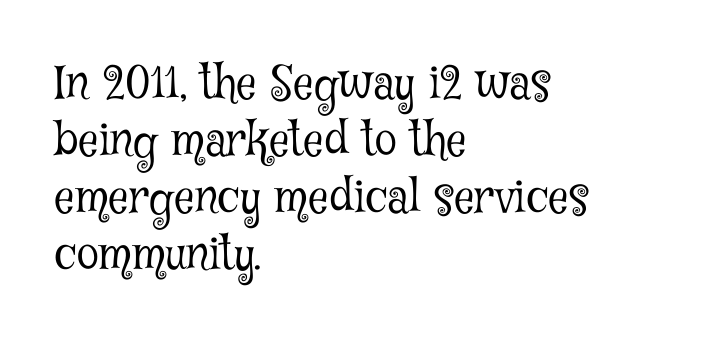
This is serif lettering, the kind often seen in printed books. Is this a heavy cut? Hardly; it is regular or lighter. A normal amount of white space separates one row of letters from the next. The letters advance in unequal steps, a hallmark of proportional type. The letterforms sit shoulder to shoulder at normal distance.
